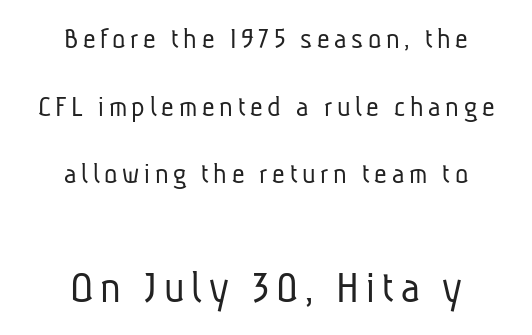
{"serif": "no", "bold": "no", "weight": "light", "width": "condensed", "stroke_contrast": "low", "x_height": "medium", "monospaced": "no", "underline": "no", "align": "center", "line_spacing": "loose", "line_spacing_ratio": 2.18, "larger_block": "second", "size_ratio": 1.52, "glyph_px": 47}
